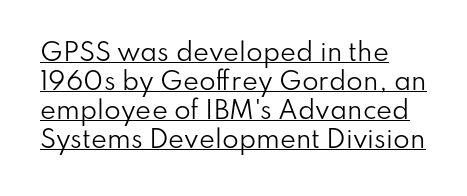
{"italic": "no", "bold": "no", "underline": "yes", "line_spacing_ratio": 1.21, "letter_spacing": "normal", "letter_spacing_em": 0.0, "glyph_px": 24}
